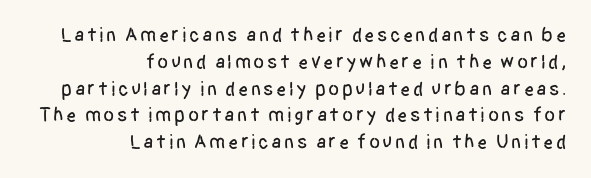
{"italic": "no", "underline": "no", "align": "right", "line_spacing": "normal", "line_spacing_ratio": 1.34, "glyph_px": 20}
